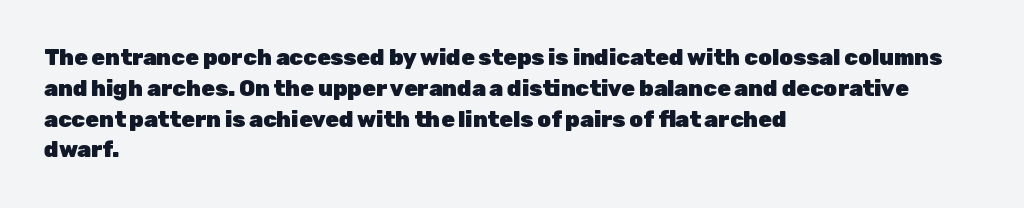
No italicization has been applied; the sample stays upright. The line-height multiplier appears to be the usual default. The face used here has the dense, thick strokes of a bold. Clear beneath every line of the passage. Each word holds together tightly as a unit, with standard inter-letter gaps. The typesetter chose a ragged-right arrangement here.
